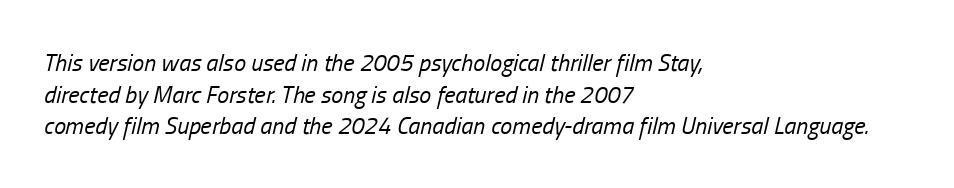
The image shows 24 px text type, italic (leaning right); set left-aligned, normal line spacing (1.32x), normal letter spacing, not underlined.
